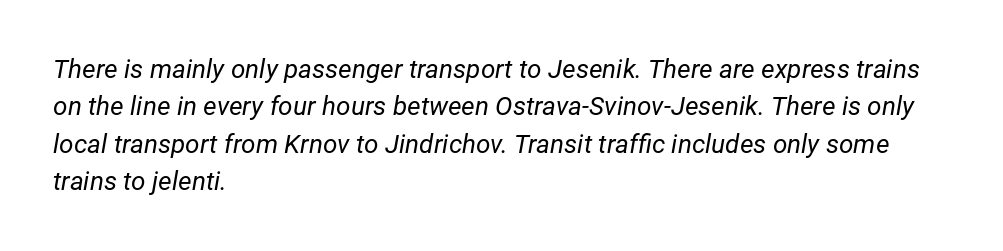
Regular leading. The passage is arranged the way most books set body copy — flush left. The passage shown leans; its letterforms are oblique. On a weight scale, this lands at 450 or below. Honestly, there is no underline to notice here at all.
